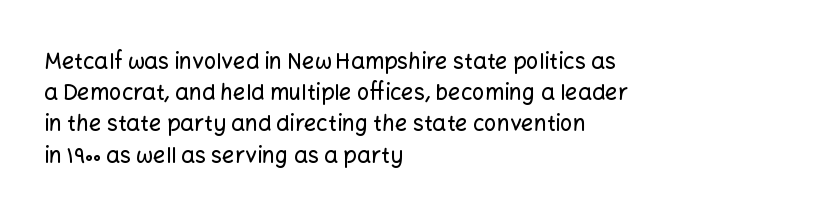
Q: Is the text italic (slanted)? A: No, it is upright.
Q: Is the text underlined? A: No.
Q: How is the paragraph aligned? A: Left-aligned.
Q: Is the spacing between letters normal or unusually wide? A: Normal.
Q: Is the spacing between lines tight, normal or loose? A: Normal.
